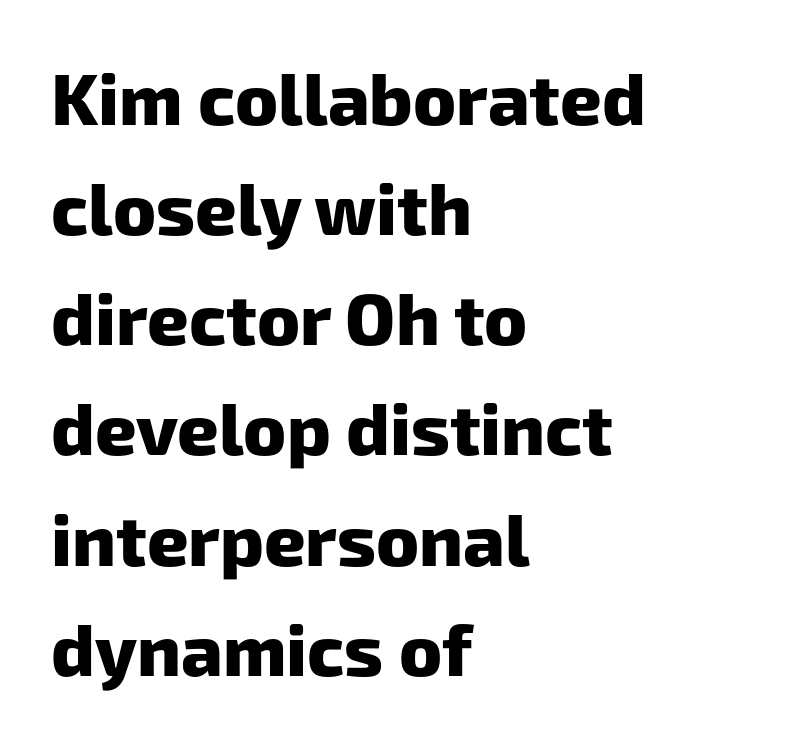
{"serif": "no", "bold": "yes", "weight": "heavy", "width": "normal", "stroke_contrast": "low", "x_height": "medium", "monospaced": "no", "underline": "no", "align": "left", "line_spacing": "normal", "line_spacing_ratio": 1.53, "letter_spacing": "normal", "letter_spacing_em": 0.0, "glyph_px": 72}
